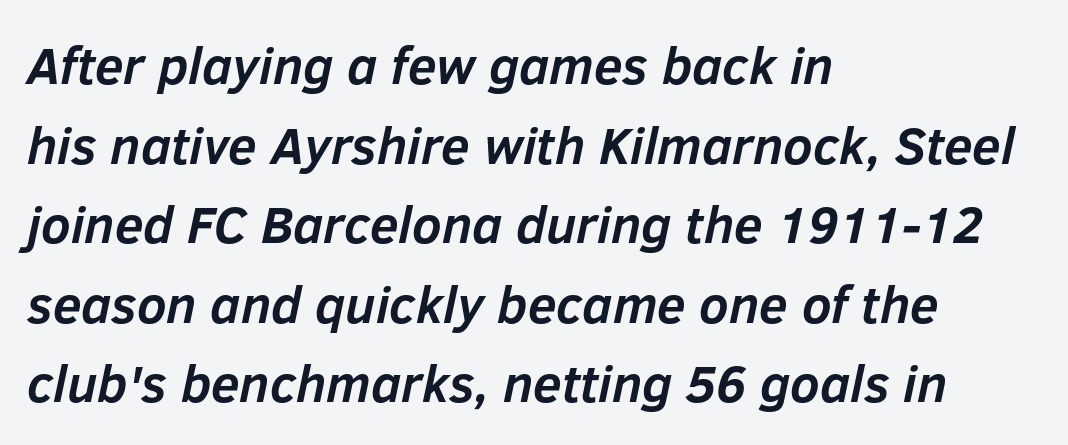
{"italic": "yes", "lean": "right", "slant_degrees": 12, "bold": "yes", "weight": "semibold", "width": "normal", "stroke_contrast": "low", "x_height": "medium", "monospaced": "no", "underline": "no", "align": "left", "line_spacing": "normal", "line_spacing_ratio": 1.53, "letter_spacing": "normal", "letter_spacing_em": 0.0, "glyph_px": 52}
